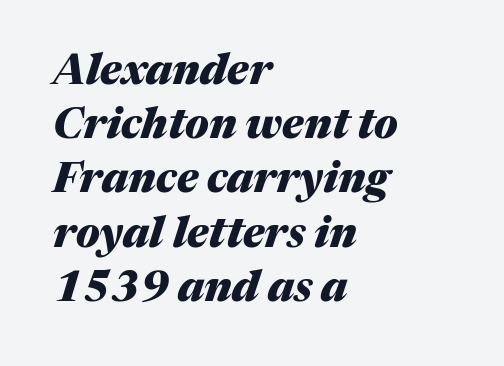
Q: Is the text bold? A: Yes.
Q: Is the text italic (slanted)? A: Yes, it leans right by about 17 degrees.
Q: Is the text underlined? A: No.
Q: How is the paragraph aligned? A: Left-aligned.
Q: Is the spacing between letters normal or unusually wide? A: Normal.
Q: Is the spacing between lines tight, normal or loose? A: Normal.
Q: Width (condensed, normal, or wide)? A: Normal.
Q: Stroke contrast? A: Medium.
Q: x-height? A: Medium.
Q: Monospaced? A: No.
